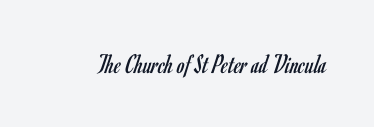
Stems and bowls with no extra thickness — not bold. Stroke terminals: plain, sans-serif. Character widths vary here, with narrow letters taking less room than wide ones. The horizontal fit of the characters is conventional and even. Descenders hang freely into open space.
